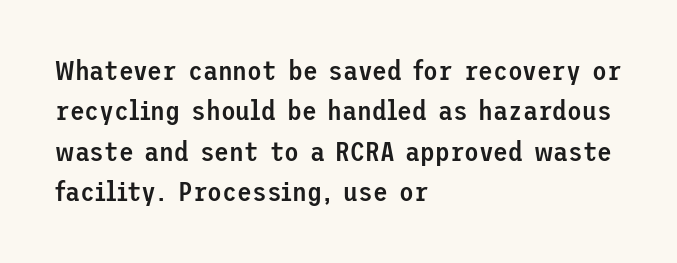
The image shows 27 px text type, upright; set left-aligned, normal line spacing (1.5x), normal letter spacing, not underlined.
